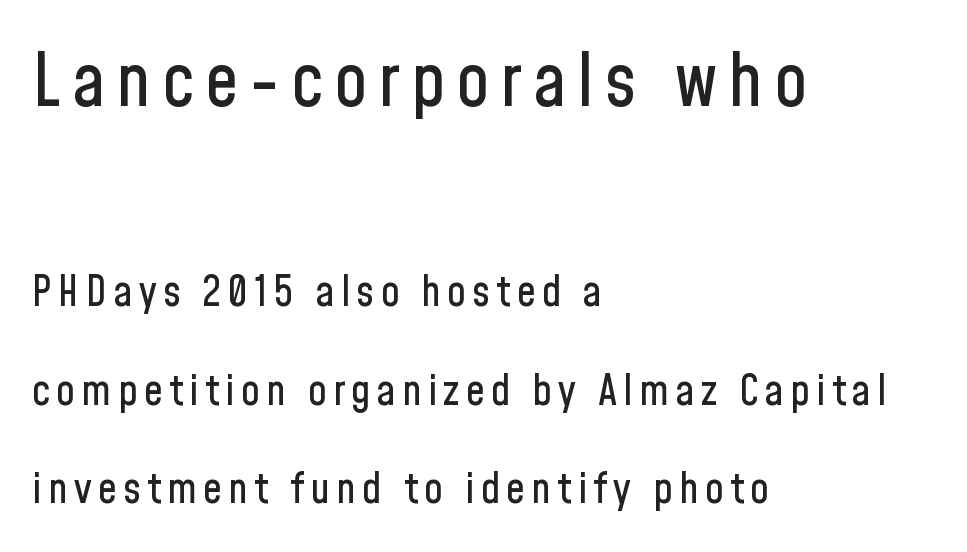
{"serif": "no", "italic": "no", "width": "condensed", "stroke_contrast": "low", "x_height": "medium", "monospaced": "no", "underline": "no", "align": "left", "line_spacing": "loose", "line_spacing_ratio": 2.34, "larger_block": "first", "size_ratio": 1.76, "glyph_px": 74}
